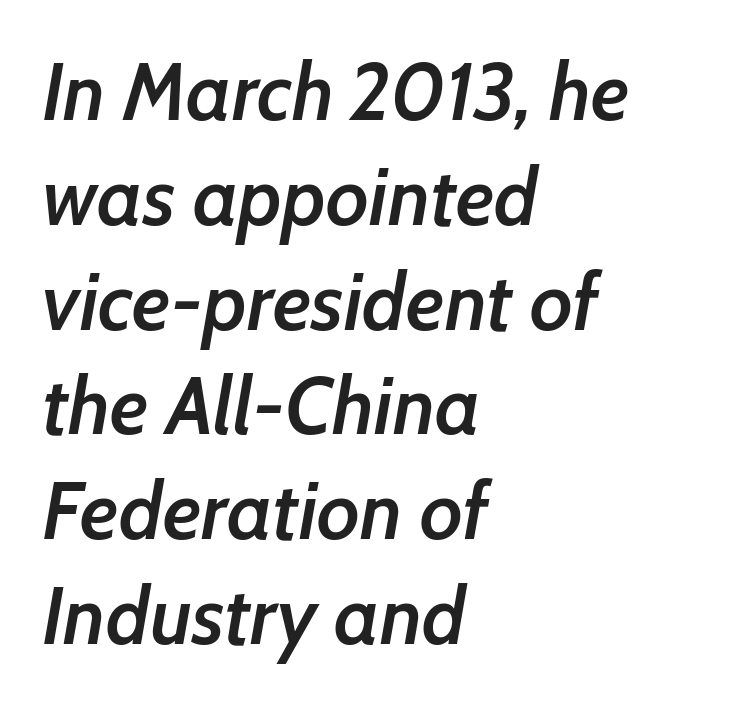
Regarding leading, the lines here are spaced in the standard way. Left-aligned paragraph, ragged on the right. Here the glyphs are tracked normally, forming tight word shapes. Has an underline been added? It has not. This sample uses an oblique cut, with every glyph tilted off the vertical. I'd describe the lettering as semibold — firm but not a full bold.
